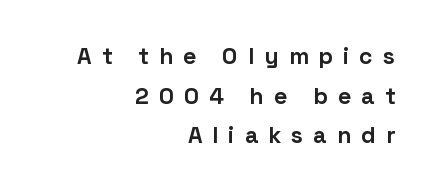
Unmarked baselines from the first word to the last. Horizontally, the lines are justified to the trailing edge only. The type sits square on the baseline with zero lean. In terms of weight, the rendering is a true, heavy bold. The letters are spread apart with noticeably loose tracking.
